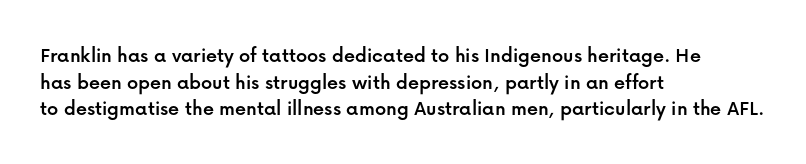
{"italic": "no", "underline": "no", "align": "left", "line_spacing_ratio": 1.21, "letter_spacing": "normal", "letter_spacing_em": 0.0, "glyph_px": 22}
